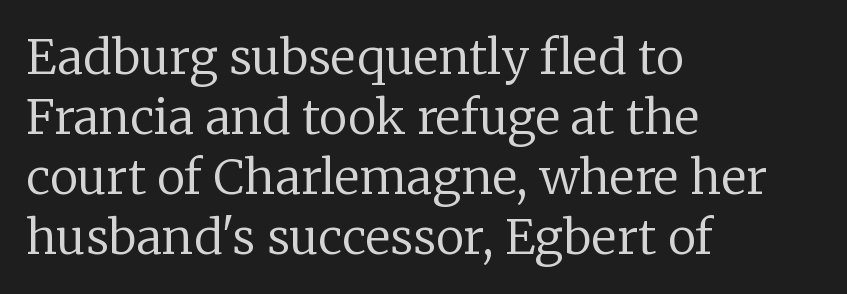
Q: Is the text bold? A: No.
Q: Is the text italic (slanted)? A: No, it is upright.
Q: Is the typeface a serif or a sans-serif typeface? A: Serif.
Q: Is the text underlined? A: No.
Q: How is the paragraph aligned? A: Left-aligned.
Q: Is the spacing between letters normal or unusually wide? A: Normal.
Q: Is the spacing between lines tight, normal or loose? A: Normal.
Q: Width (condensed, normal, or wide)? A: Normal.
Q: Stroke contrast? A: Low.
Q: x-height? A: Medium.
Q: Monospaced? A: No.
